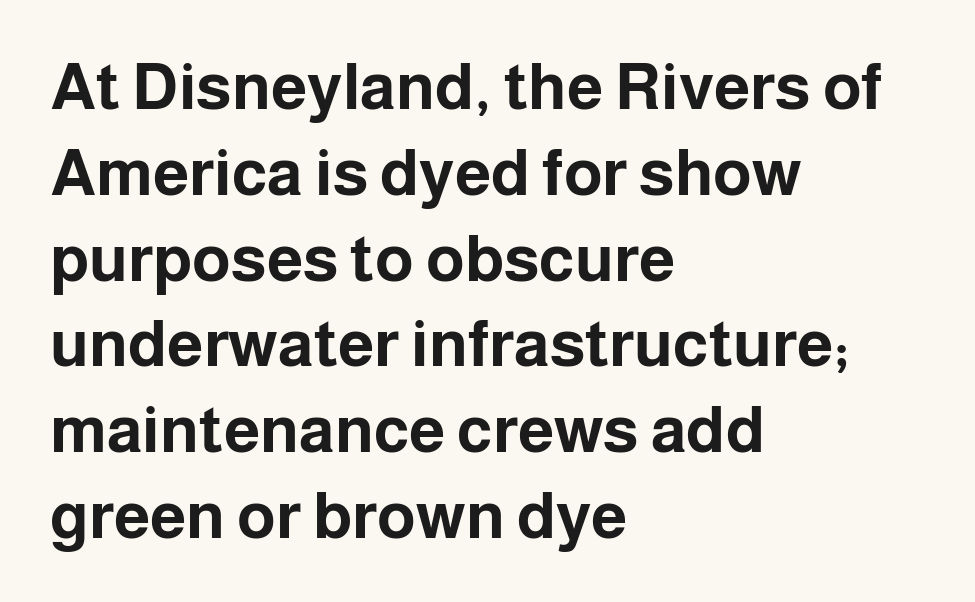
{"serif": "no", "italic": "no", "bold": "yes", "weight": "bold", "width": "normal", "stroke_contrast": "low", "x_height": "medium", "monospaced": "no", "underline": "no", "align": "left", "line_spacing": "normal", "line_spacing_ratio": 1.32, "letter_spacing": "normal", "letter_spacing_em": 0.0, "glyph_px": 65}
